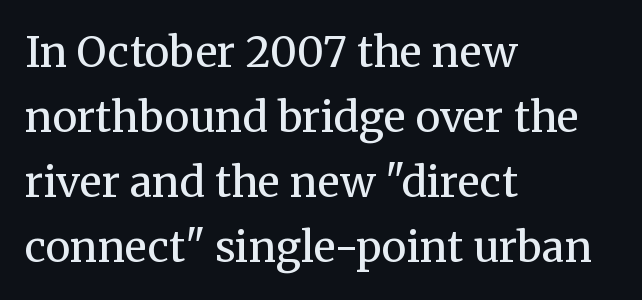
Q: Is the text bold? A: No.
Q: Is the text italic (slanted)? A: No, it is upright.
Q: Is the typeface a serif or a sans-serif typeface? A: Serif.
Q: Is the text underlined? A: No.
Q: How is the paragraph aligned? A: Left-aligned.
Q: Is the spacing between letters normal or unusually wide? A: Normal.
Q: Is the spacing between lines tight, normal or loose? A: Normal.
Q: Width (condensed, normal, or wide)? A: Normal.
Q: Stroke contrast? A: Medium.
Q: x-height? A: Medium.
Q: Monospaced? A: No.
